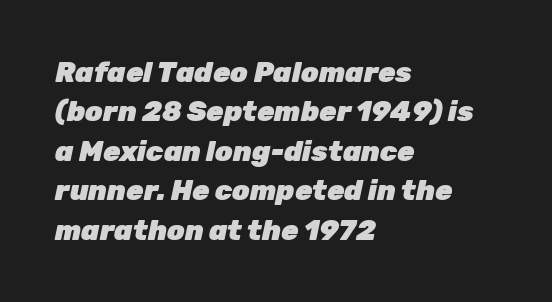
Only glyphs here, with clear space below each row. The face used here is rendered with its standard letterfit. The lines are quadded left. You could not count columns in this text — the font is proportionally spaced. Is the type slanted? Yes — the strokes lean at a clear angle.
